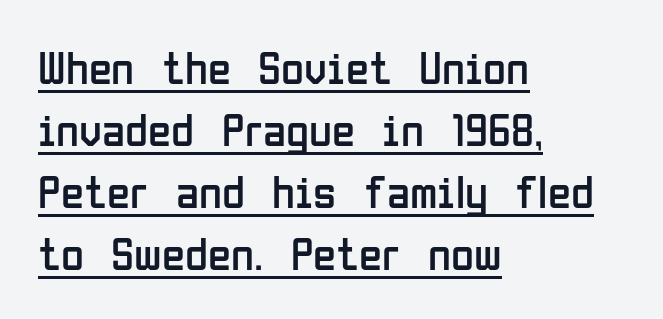
Q: Is the text bold? A: No.
Q: Is the text italic (slanted)? A: No, it is upright.
Q: Is the typeface a serif or a sans-serif typeface? A: Sans-serif.
Q: Is the text underlined? A: Yes.
Q: How is the paragraph aligned? A: Left-aligned.
Q: Is the spacing between letters normal or unusually wide? A: Normal.
Q: Is the spacing between lines tight, normal or loose? A: Normal.
Q: Width (condensed, normal, or wide)? A: Condensed.
Q: Stroke contrast? A: Low.
Q: x-height? A: Medium.
Q: Monospaced? A: No.
